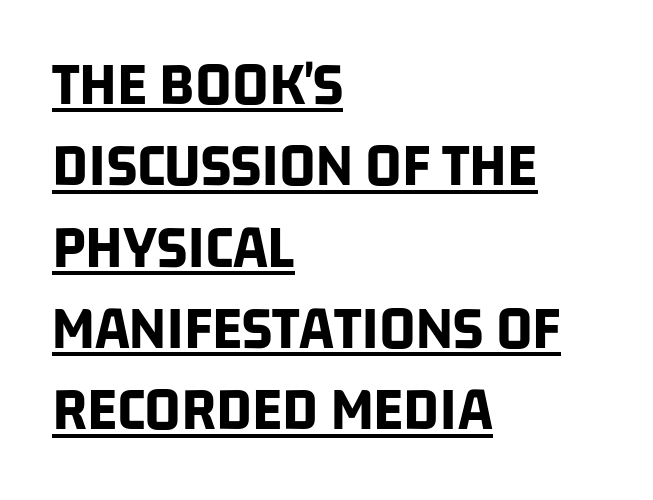
Nothing sits at the stroke ends, so this counts as sans-serif. The leading is moderate, giving the passage an even texture. This sample has the flowing, uneven cadence of proportional lettering. Look at the stroke-to-counter ratio: heavy, a bold. This sample is left-justified, so line endings fall wherever the words run out. Short note: letters normally spaced.
